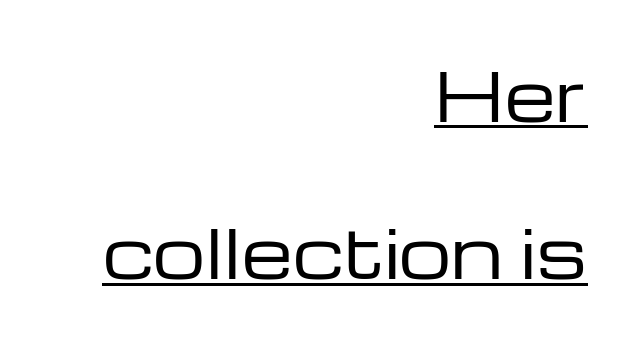
Check the space under the baseline: a stroke is drawn there. Notice how the stems are strictly vertical — no italics here. You could call the tracking neutral — neither tight nor loose. Visually the block forms a straight wall on the right and a jagged coastline on the left. The typeface chosen for these lines omits serifs. The letters look calm and open, with moderate or lighter stems.
